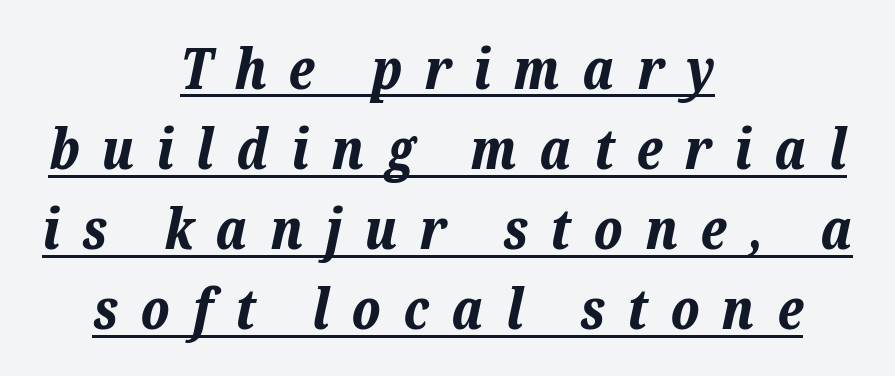
The image shows 56 px bold type, italic (leaning right); set centered, normal line spacing (1.43x), unusually wide letter spacing (+0.4 em), underlined; low stroke contrast and a medium x-height.
